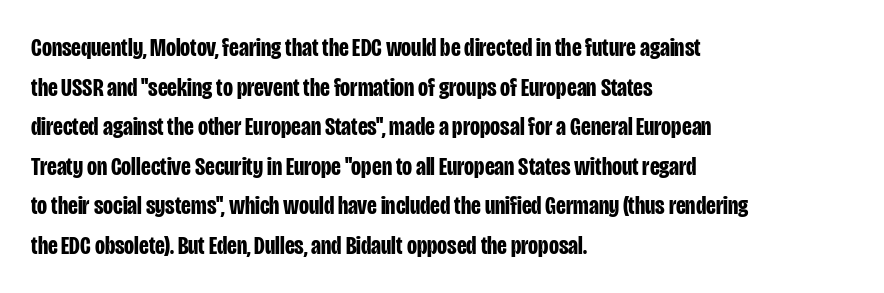
{"italic": "no", "bold": "yes", "underline": "no", "align": "left", "line_spacing": "normal", "line_spacing_ratio": 1.52, "letter_spacing": "normal", "letter_spacing_em": 0.0, "glyph_px": 26}
